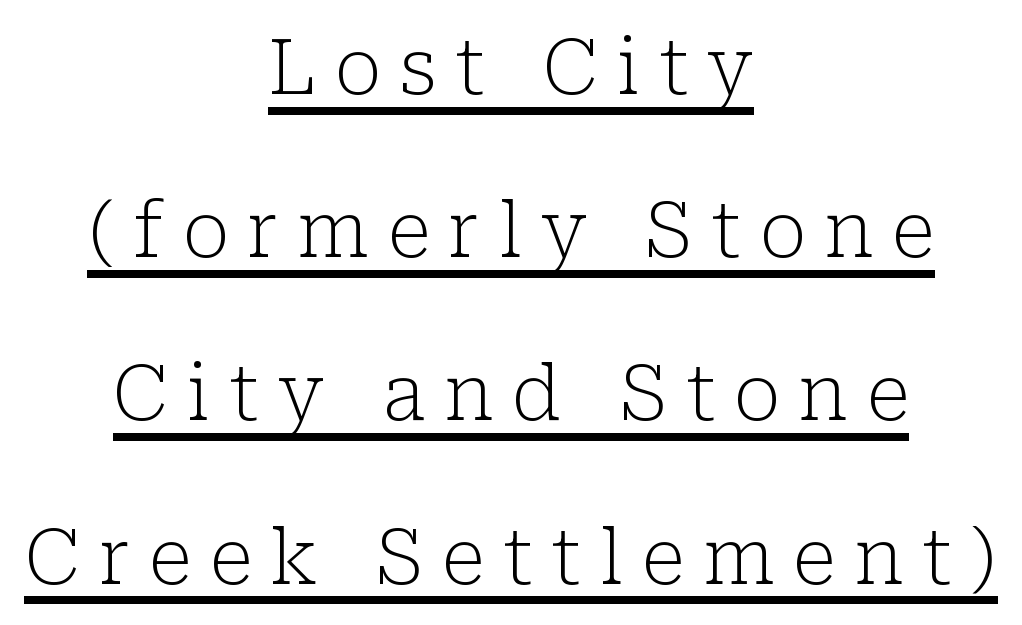
The image shows 77 px light serif type, upright; set centered, loose line spacing (2.12x), unusually wide letter spacing (+0.24 em), underlined; low stroke contrast and a medium x-height.
